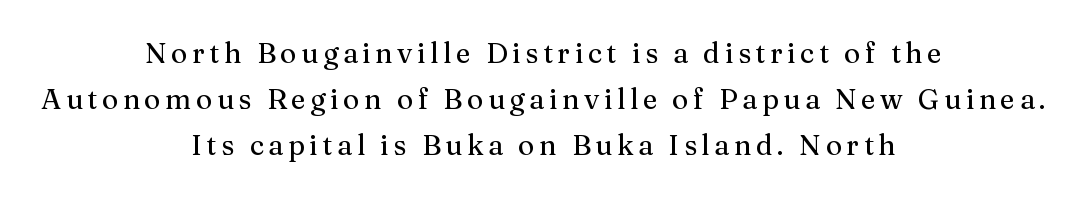
{"serif": "yes", "italic": "no", "width": "normal", "stroke_contrast": "medium", "x_height": "medium", "monospaced": "no", "underline": "no", "align": "center", "line_spacing": "normal", "line_spacing_ratio": 1.65, "glyph_px": 28}
